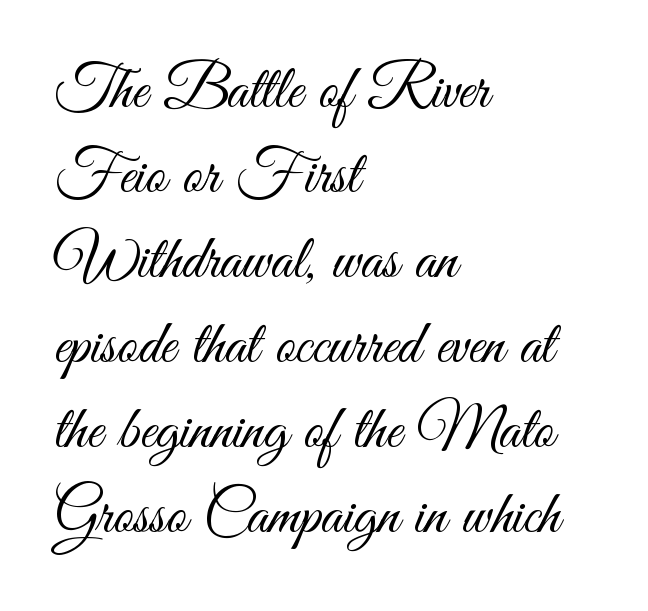
Q: Is the text bold? A: No.
Q: Is the text italic (slanted)? A: Yes.
Q: Is the typeface a serif or a sans-serif typeface? A: Sans-serif.
Q: Is the text underlined? A: No.
Q: How is the paragraph aligned? A: Left-aligned.
Q: Is the spacing between letters normal or unusually wide? A: Normal.
Q: Is the spacing between lines tight, normal or loose? A: Normal.
Q: Width (condensed, normal, or wide)? A: Condensed.
Q: Stroke contrast? A: Medium.
Q: x-height? A: Small.
Q: Monospaced? A: No.
